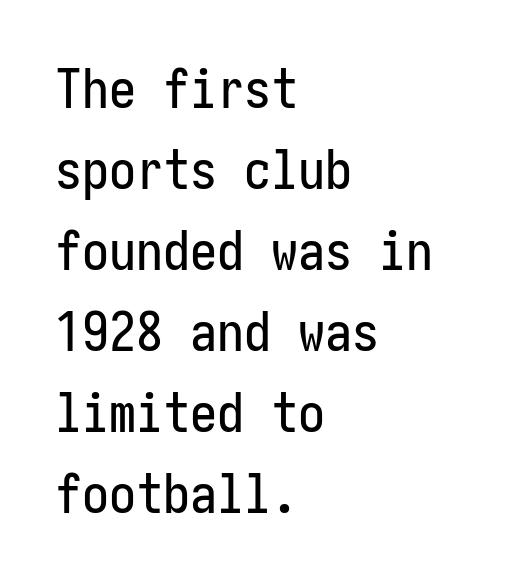
{"serif": "no", "italic": "no", "width": "condensed", "stroke_contrast": "low", "x_height": "medium", "underline": "no", "align": "left", "line_spacing": "normal", "line_spacing_ratio": 1.5, "letter_spacing": "normal", "letter_spacing_em": 0.0, "glyph_px": 54}
